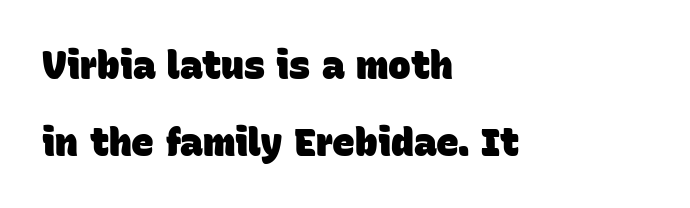
{"serif": "no", "bold": "yes", "weight": "heavy", "width": "normal", "stroke_contrast": "low", "x_height": "large", "monospaced": "no", "underline": "no", "align": "left", "line_spacing": "loose", "line_spacing_ratio": 2.02, "letter_spacing": "normal", "letter_spacing_em": 0.0, "glyph_px": 38}
